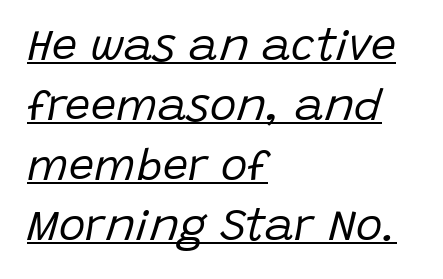
The image shows 45 px regular-weight type, italic (leaning right); set left-aligned, normal line spacing (1.33x), normal letter spacing, underlined; low stroke contrast and a large x-height.
